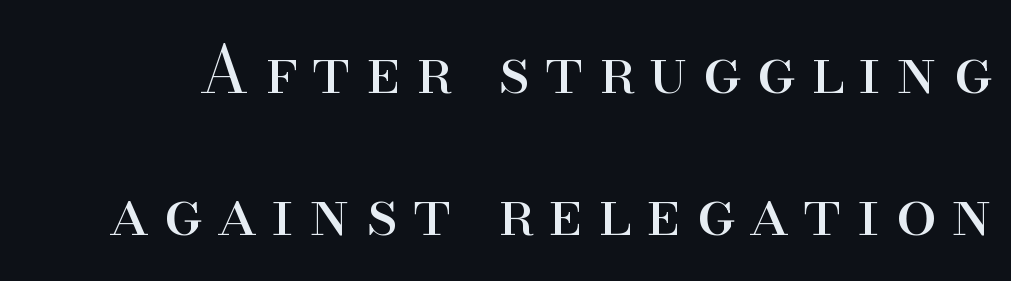
The image shows 65 px regular-weight serif type, upright; set loose line spacing (2.19x), unusually wide letter spacing (+0.23 em), not underlined; high stroke contrast and a small x-height.
